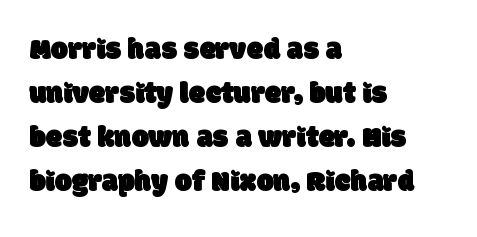
Q: Is the typeface a serif or a sans-serif typeface? A: Sans-serif.
Q: Is the text underlined? A: No.
Q: How is the paragraph aligned? A: Left-aligned.
Q: Is the spacing between letters normal or unusually wide? A: Normal.
Q: Is the spacing between lines tight, normal or loose? A: Normal.
Q: Width (condensed, normal, or wide)? A: Normal.
Q: Stroke contrast? A: Low.
Q: x-height? A: Large.
Q: Monospaced? A: No.
